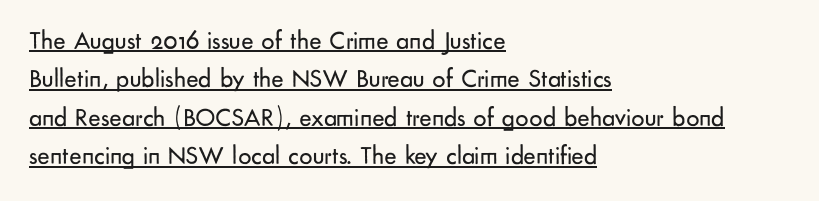
Q: Is the text bold? A: No.
Q: Is the text italic (slanted)? A: No, it is upright.
Q: Is the text underlined? A: Yes.
Q: How is the paragraph aligned? A: Left-aligned.
Q: Is the spacing between letters normal or unusually wide? A: Normal.
Q: Is the spacing between lines tight, normal or loose? A: Normal.
